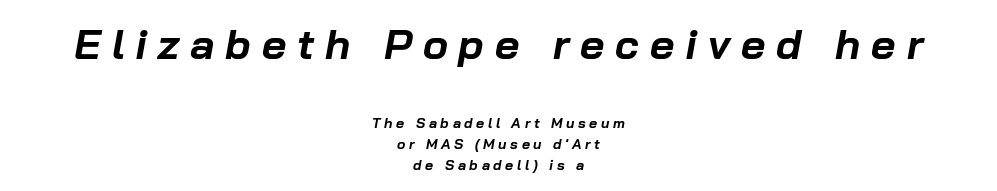
The horizontal fit of the characters is loose and conspicuously gappy. The space directly below the letters is spotless. Slanted lettering throughout. Is this a fixed-width face? No — the glyphs have proportional, varying widths. The initial chunk of copy outweighs the following chunk in type size. The lines sit at an ordinary, default distance from one another.
